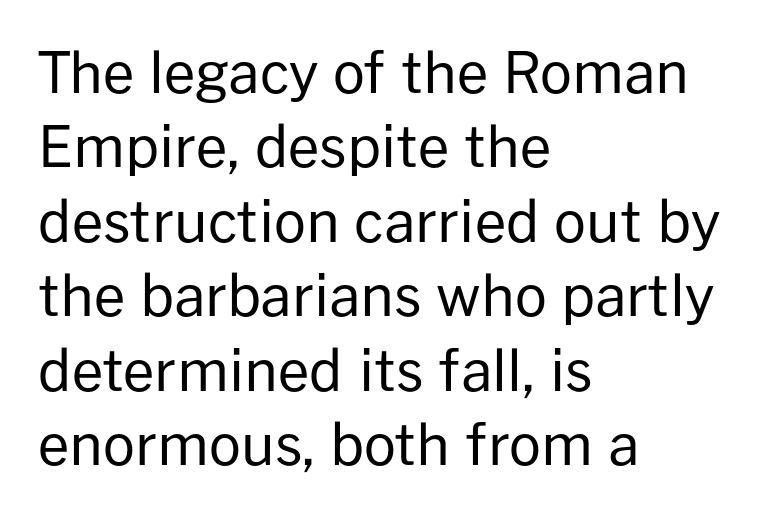
Q: Is the text bold? A: No.
Q: Is the text italic (slanted)? A: No, it is upright.
Q: Is the typeface a serif or a sans-serif typeface? A: Sans-serif.
Q: Is the text underlined? A: No.
Q: How is the paragraph aligned? A: Left-aligned.
Q: Is the spacing between letters normal or unusually wide? A: Normal.
Q: Is the spacing between lines tight, normal or loose? A: Normal.
Q: Width (condensed, normal, or wide)? A: Normal.
Q: Stroke contrast? A: Low.
Q: x-height? A: Medium.
Q: Monospaced? A: No.
